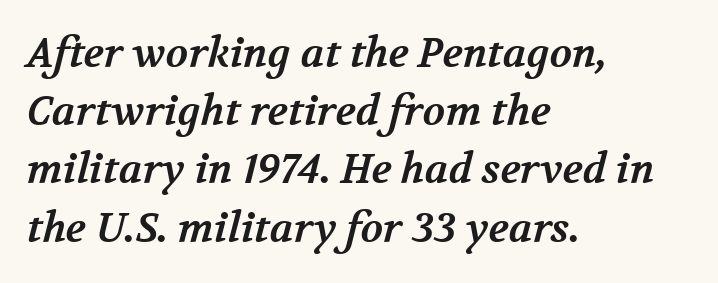
The image shows 41 px bold serif type; set left-aligned, normal line spacing (1.42x), normal letter spacing, not underlined; medium stroke contrast and a medium x-height.
